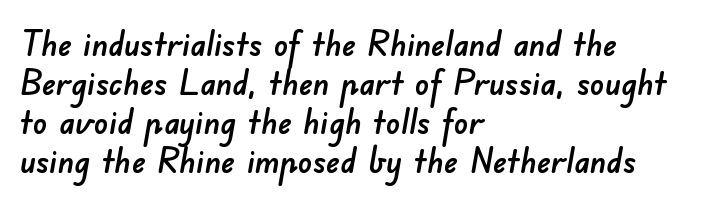
The image shows 35 px sans-serif type; set left-aligned, tight line spacing (1.11x), normal letter spacing, not underlined; low stroke contrast and a small x-height.
